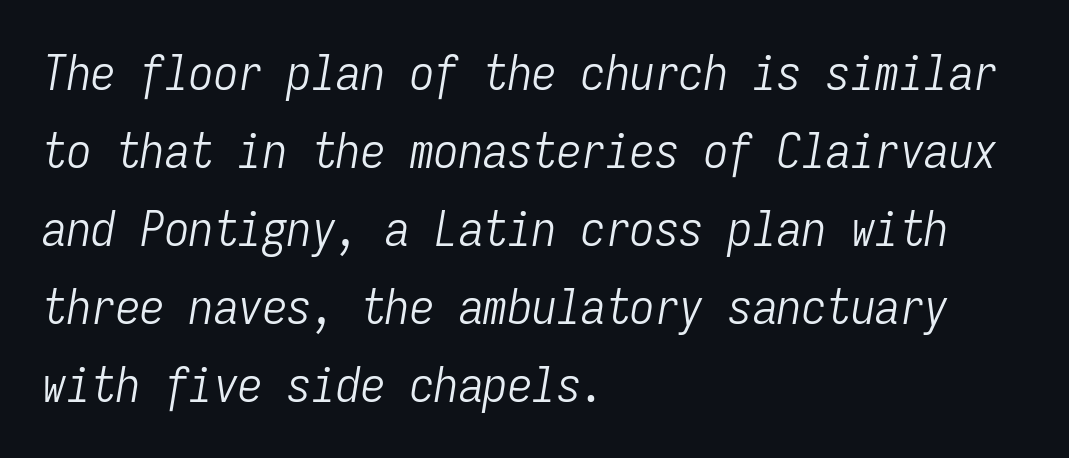
Q: Is the text bold? A: No.
Q: Is the text italic (slanted)? A: Yes, it leans right by about 9 degrees.
Q: Is the text underlined? A: No.
Q: How is the paragraph aligned? A: Left-aligned.
Q: Is the spacing between letters normal or unusually wide? A: Normal.
Q: Is the spacing between lines tight, normal or loose? A: Normal.
Q: Width (condensed, normal, or wide)? A: Condensed.
Q: Stroke contrast? A: Low.
Q: x-height? A: Medium.
Q: Monospaced? A: Yes.
